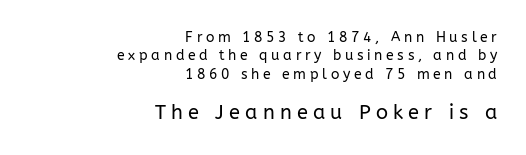
Q: Is the text bold? A: No.
Q: Is the text italic (slanted)? A: No, it is upright.
Q: Is the text underlined? A: No.
Q: How is the paragraph aligned? A: Right-aligned.
Q: Is the spacing between letters normal or unusually wide? A: Unusually wide.
Q: Is the spacing between lines tight, normal or loose? A: Normal.
Q: Which block of text is set in a larger size, the first (top) or the second (bottom)? A: The second (bottom) one.
